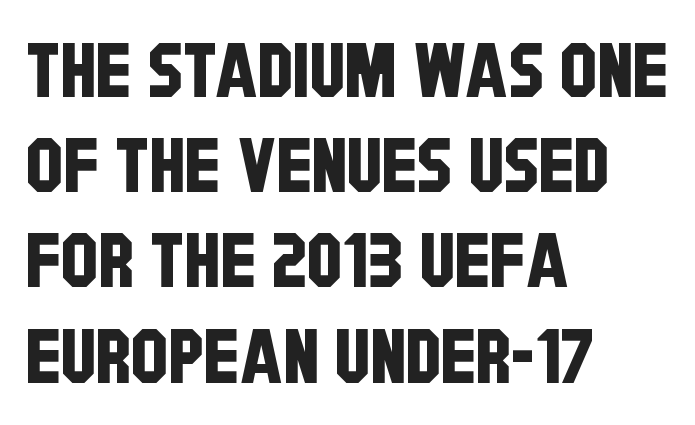
Tracking here is standard; glyphs follow each other at the usual distance. A typesetter would call this leading conventional body-copy spacing. Is the block centered? No — it sits flush against the left margin. Do the characters align in a grid? No, the font is proportional.
